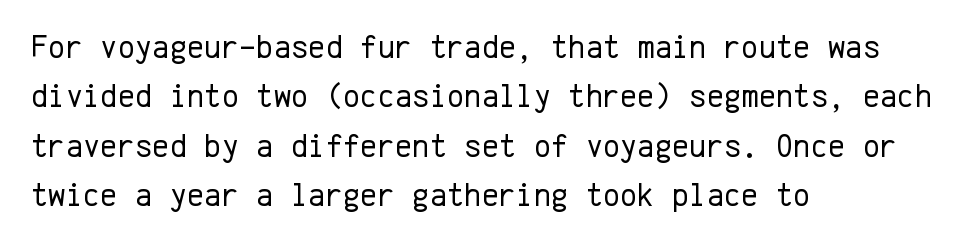
Q: Is the text bold? A: No.
Q: Is the text italic (slanted)? A: No, it is upright.
Q: Is the typeface a serif or a sans-serif typeface? A: Sans-serif.
Q: Is the text underlined? A: No.
Q: How is the paragraph aligned? A: Left-aligned.
Q: Is the spacing between letters normal or unusually wide? A: Normal.
Q: Is the spacing between lines tight, normal or loose? A: Normal.
Q: Width (condensed, normal, or wide)? A: Normal.
Q: Stroke contrast? A: Low.
Q: x-height? A: Medium.
Q: Monospaced? A: Yes.
